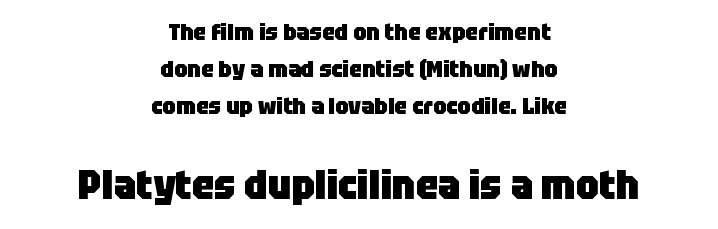
{"serif": "no", "italic": "no", "bold": "yes", "weight": "heavy", "width": "normal", "stroke_contrast": "low", "x_height": "large", "monospaced": "no", "underline": "no", "align": "center", "line_spacing": "normal", "line_spacing_ratio": 1.6, "letter_spacing": "normal", "letter_spacing_em": 0.0, "larger_block": "second", "size_ratio": 1.74, "glyph_px": 40}
